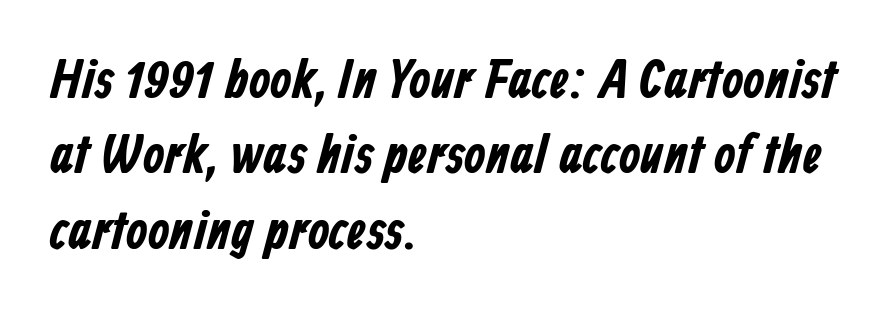
The image shows 55 px condensed sans-serif type; set left-aligned, normal line spacing (1.37x), normal letter spacing, not underlined; low stroke contrast and a medium x-height.
